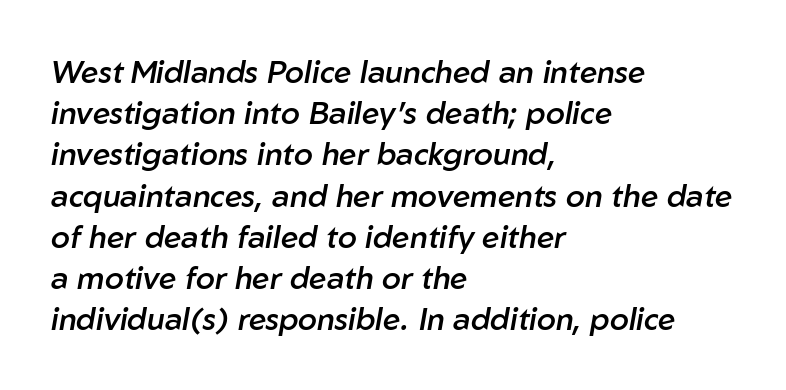
The image shows 31 px semibold type, italic (leaning right); set left-aligned, normal line spacing (1.33x), normal letter spacing, not underlined; low stroke contrast and a medium x-height.
